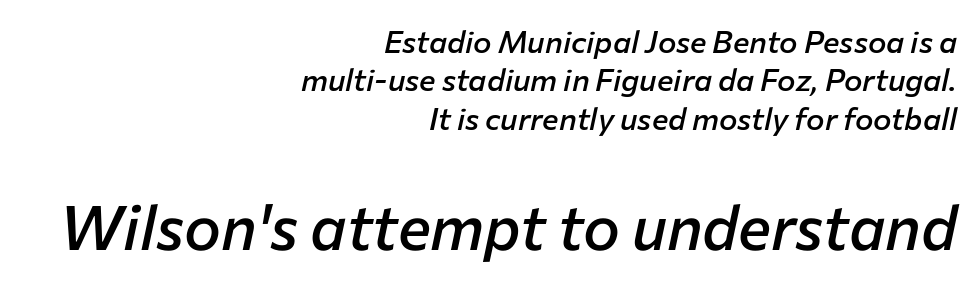
{"italic": "yes", "lean": "right", "slant_degrees": 12, "bold": "semi", "weight": "semibold", "width": "normal", "stroke_contrast": "low", "x_height": "medium", "monospaced": "no", "underline": "no", "align": "right", "line_spacing_ratio": 1.24, "letter_spacing": "normal", "letter_spacing_em": 0.0, "larger_block": "second", "size_ratio": 2.0, "glyph_px": 62}
